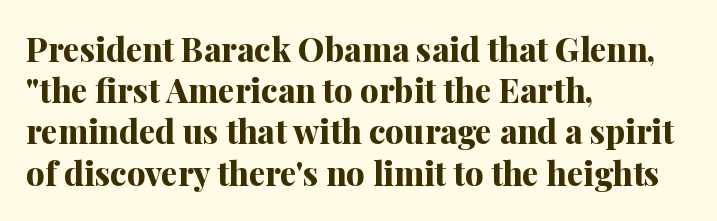
{"serif": "yes", "italic": "no", "bold": "yes", "weight": "bold", "width": "normal", "stroke_contrast": "medium", "x_height": "medium", "monospaced": "no", "underline": "no", "align": "left", "line_spacing": "normal", "line_spacing_ratio": 1.25, "letter_spacing": "normal", "letter_spacing_em": 0.0, "glyph_px": 33}
